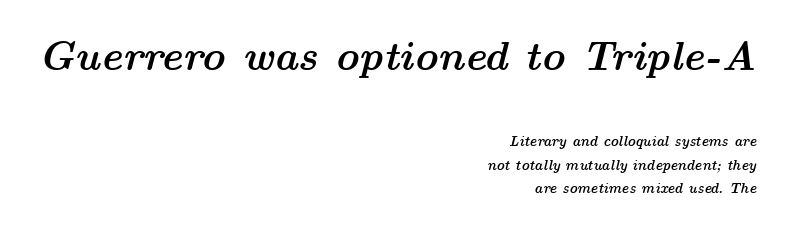
Q: Is the text bold? A: Yes.
Q: Is the text italic (slanted)? A: Yes, it leans right by about 14 degrees.
Q: Is the text underlined? A: No.
Q: How is the paragraph aligned? A: Right-aligned.
Q: Is the spacing between letters normal or unusually wide? A: Normal.
Q: Is the spacing between lines tight, normal or loose? A: Normal.
Q: Which block of text is set in a larger size, the first (top) or the second (bottom)? A: The first (top) one.
Q: Width (condensed, normal, or wide)? A: Wide.
Q: Stroke contrast? A: Medium.
Q: x-height? A: Medium.
Q: Monospaced? A: No.
